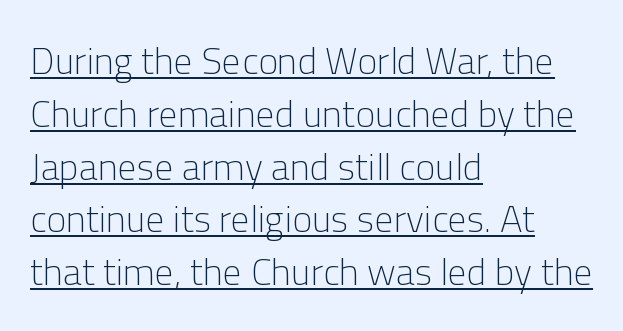
Q: Is the text bold? A: No.
Q: Is the text italic (slanted)? A: No, it is upright.
Q: Is the typeface a serif or a sans-serif typeface? A: Sans-serif.
Q: Is the text underlined? A: Yes.
Q: How is the paragraph aligned? A: Left-aligned.
Q: Is the spacing between letters normal or unusually wide? A: Normal.
Q: Is the spacing between lines tight, normal or loose? A: Normal.
Q: Width (condensed, normal, or wide)? A: Normal.
Q: Stroke contrast? A: Low.
Q: x-height? A: Medium.
Q: Monospaced? A: No.
